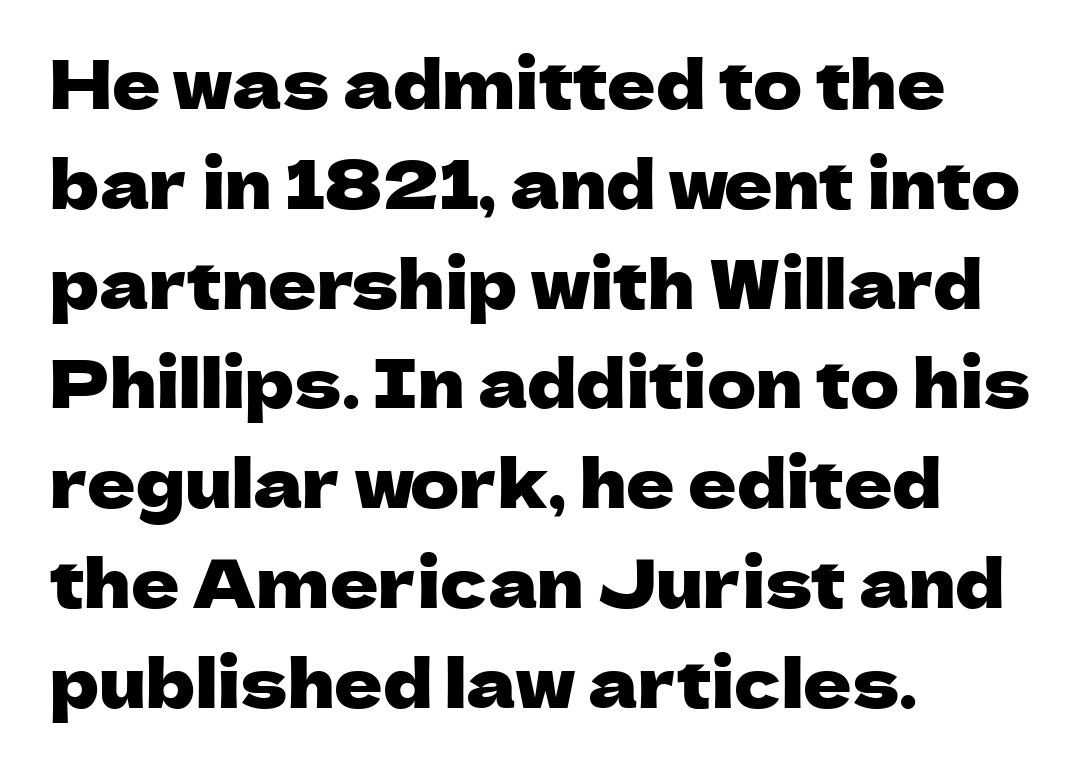
{"serif": "no", "italic": "no", "width": "normal", "stroke_contrast": "low", "x_height": "medium", "monospaced": "no", "underline": "no", "align": "left", "line_spacing": "normal", "line_spacing_ratio": 1.49, "letter_spacing": "normal", "letter_spacing_em": 0.0, "glyph_px": 67}
